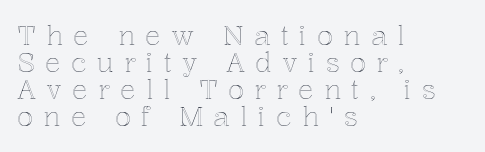
The image shows 26 px text type, upright; set left-aligned, tight line spacing (1.04x), unusually wide letter spacing (+0.4 em), not underlined.
